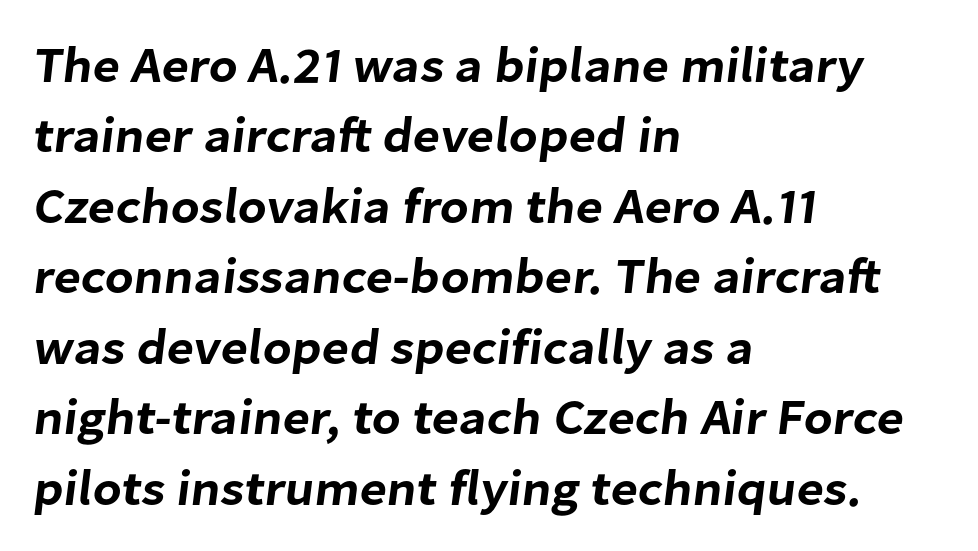
Q: Is the typeface a serif or a sans-serif typeface? A: Sans-serif.
Q: Is the text underlined? A: No.
Q: How is the paragraph aligned? A: Left-aligned.
Q: Is the spacing between letters normal or unusually wide? A: Normal.
Q: Is the spacing between lines tight, normal or loose? A: Normal.
Q: Width (condensed, normal, or wide)? A: Normal.
Q: Stroke contrast? A: Low.
Q: x-height? A: Medium.
Q: Monospaced? A: No.
